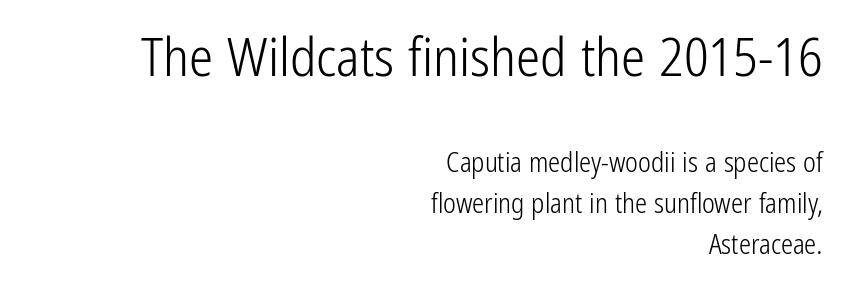
Q: Is the text bold? A: No.
Q: Is the text italic (slanted)? A: No, it is upright.
Q: Is the typeface a serif or a sans-serif typeface? A: Sans-serif.
Q: Is the text underlined? A: No.
Q: How is the paragraph aligned? A: Right-aligned.
Q: Is the spacing between letters normal or unusually wide? A: Normal.
Q: Is the spacing between lines tight, normal or loose? A: Normal.
Q: Which block of text is set in a larger size, the first (top) or the second (bottom)? A: The first (top) one.
Q: Width (condensed, normal, or wide)? A: Condensed.
Q: Stroke contrast? A: Low.
Q: x-height? A: Medium.
Q: Monospaced? A: No.
